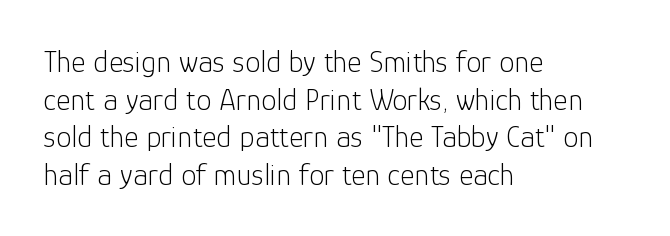
The image shows 31 px light sans-serif type, upright; set left-aligned, line spacing 1.21x, normal letter spacing, not underlined; low stroke contrast and a medium x-height.
